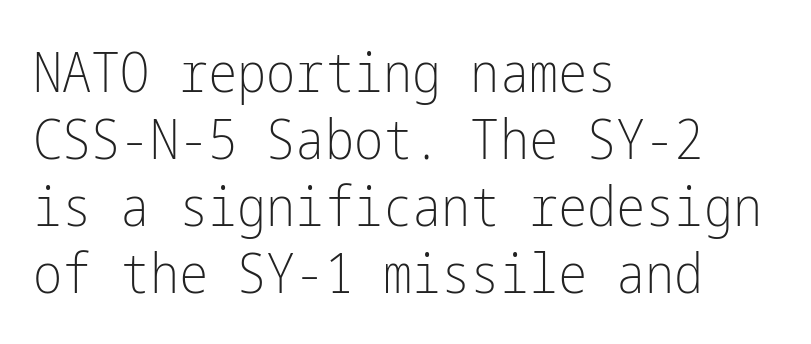
The image shows 55 px light, condensed sans-serif type, upright; set left-aligned, line spacing 1.22x, normal letter spacing, not underlined; low stroke contrast and a medium x-height.
